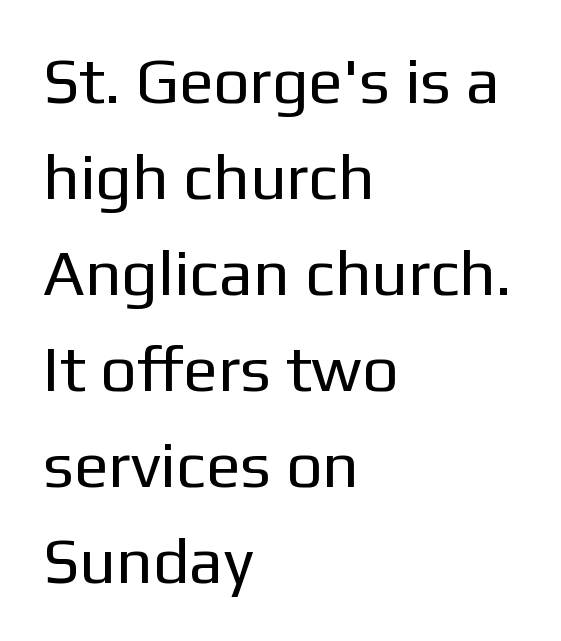
The image shows 64 px regular-weight sans-serif type, upright; set left-aligned, normal line spacing (1.5x), normal letter spacing, not underlined; low stroke contrast and a medium x-height.
